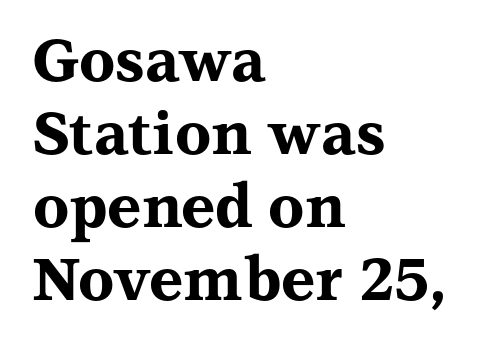
{"serif": "yes", "italic": "no", "bold": "yes", "weight": "bold", "width": "wide", "stroke_contrast": "medium", "x_height": "medium", "monospaced": "no", "underline": "no", "align": "left", "line_spacing_ratio": 1.24, "letter_spacing": "normal", "letter_spacing_em": 0.0, "glyph_px": 59}
